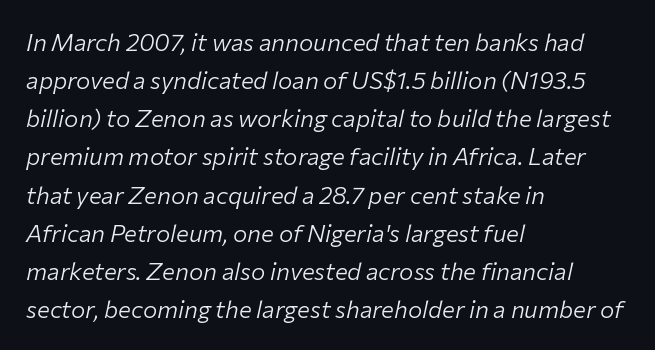
These lines are set flush left with a ragged right edge. The baseline area is clear. The line-height multiplier appears to be the usual default. The specimen reads as italic at a glance. No heavy texture on the line: the type isn't bold.
